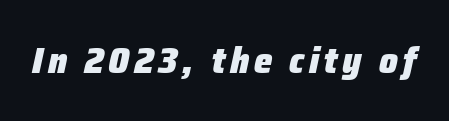
Q: Is the text bold? A: Yes.
Q: Is the text italic (slanted)? A: Yes, it leans right by about 12 degrees.
Q: Is the text underlined? A: No.
Q: Width (condensed, normal, or wide)? A: Normal.
Q: Stroke contrast? A: Low.
Q: x-height? A: Medium.
Q: Monospaced? A: No.
